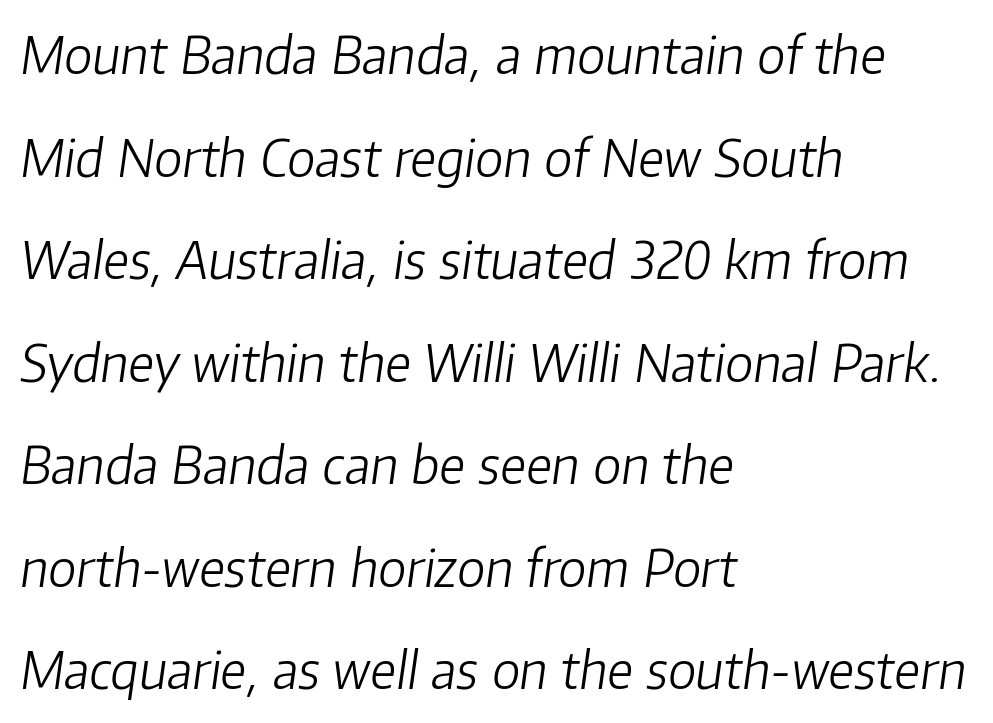
Q: Is the text bold? A: No.
Q: Is the text italic (slanted)? A: Yes, it leans right by about 8 degrees.
Q: Is the text underlined? A: No.
Q: How is the paragraph aligned? A: Left-aligned.
Q: Is the spacing between letters normal or unusually wide? A: Normal.
Q: Is the spacing between lines tight, normal or loose? A: Loose.
Q: Width (condensed, normal, or wide)? A: Normal.
Q: Stroke contrast? A: Low.
Q: x-height? A: Medium.
Q: Monospaced? A: No.
